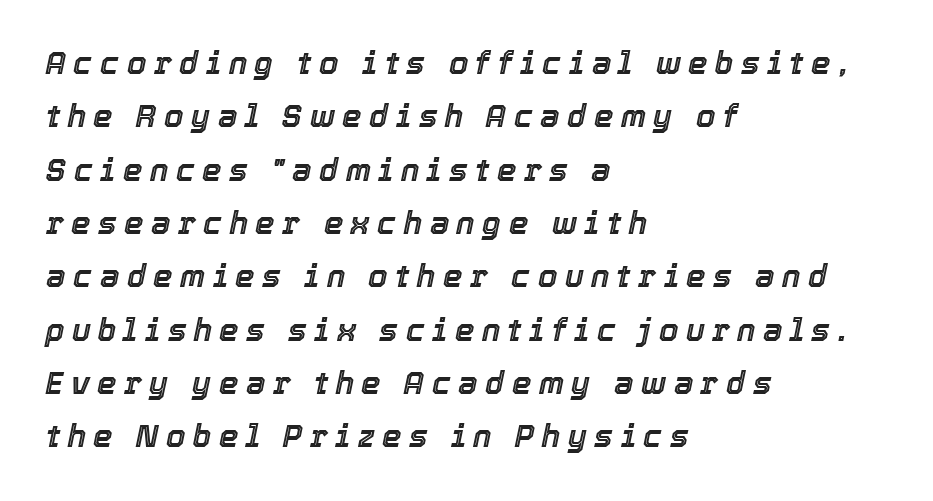
{"italic": "yes", "lean": "right", "slant_degrees": 12, "width": "normal", "x_height": "medium", "monospaced": "no", "underline": "no", "align": "left", "line_spacing_ratio": 1.72, "letter_spacing": "wide", "letter_spacing_em": 0.24, "glyph_px": 31}
